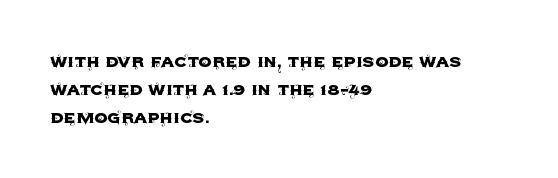
The image shows 21 px text type, upright; set left-aligned, normal line spacing (1.33x), normal letter spacing, not underlined.
